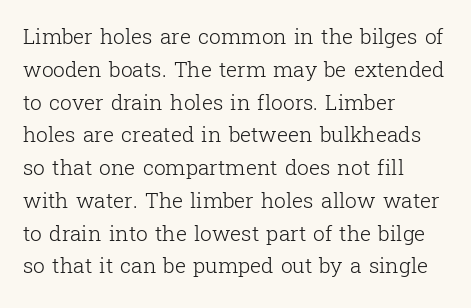
Upright lettering throughout. The rows are spaced the way most documents space them. These lines stack with their left ends in a neat column. The space beneath each line is pristine and unruled. This sample uses plain, unmodified letter spacing. Stem width sits at or under what a default text font uses.
